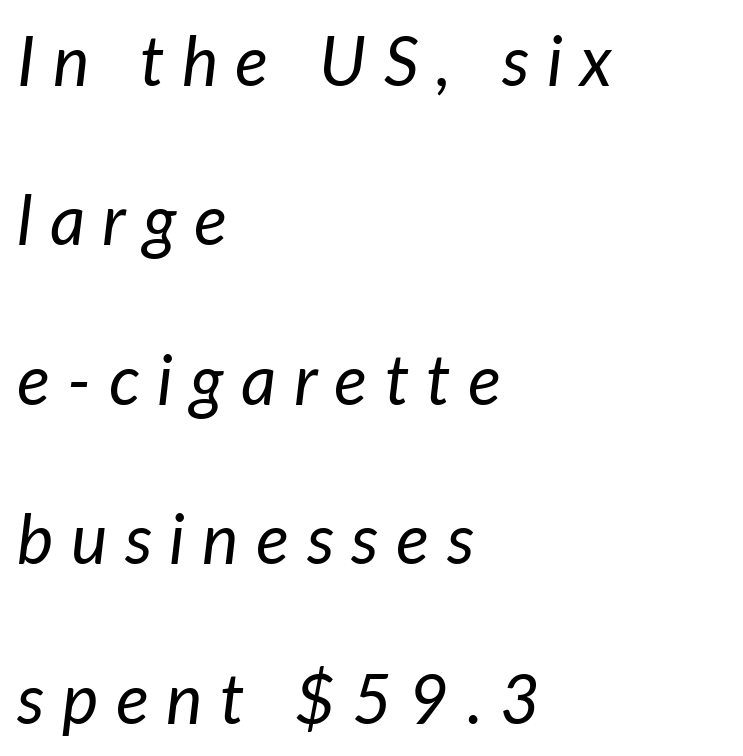
The image shows 69 px regular-weight type, italic (leaning right); set left-aligned, loose line spacing (2.31x), unusually wide letter spacing (+0.25 em), not underlined; low stroke contrast and a medium x-height.
